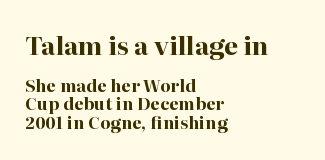
Q: Is the text bold? A: Yes.
Q: Is the text italic (slanted)? A: No, it is upright.
Q: Is the text underlined? A: No.
Q: How is the paragraph aligned? A: Left-aligned.
Q: Is the spacing between letters normal or unusually wide? A: Normal.
Q: Is the spacing between lines tight, normal or loose? A: Tight.
Q: Which block of text is set in a larger size, the first (top) or the second (bottom)? A: The first (top) one.
